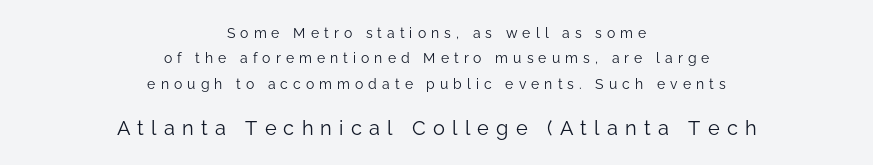
{"italic": "no", "bold": "no", "underline": "no", "align": "center", "line_spacing_ratio": 1.82, "letter_spacing": "wide", "letter_spacing_em": 0.36, "larger_block": "second", "size_ratio": 1.43, "glyph_px": 20}
